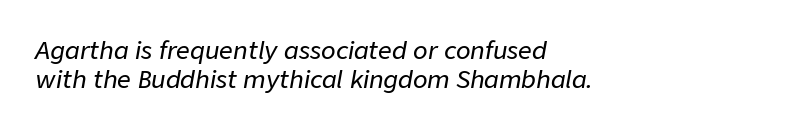
Students, note that the glyphs here touch the page at normal intervals. The strip under each line holds only bare page. Does the copy run flush right? No — it runs flush left. Would a proofreader flag this as italicized? Yes.
